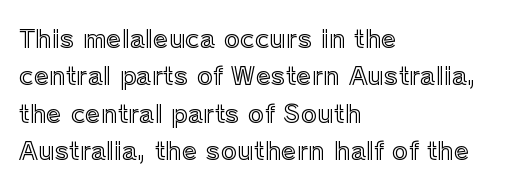
{"italic": "no", "underline": "no", "align": "left", "line_spacing": "normal", "line_spacing_ratio": 1.5, "letter_spacing": "normal", "letter_spacing_em": 0.0, "glyph_px": 25}
